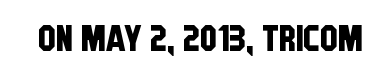
The rendering shows plain stroke endings on the letterforms — a sans-serif design. Does extra space separate the letters? No, they use regular spacing. The rendering uses natural spacing where letterforms have individual widths. Lines of text with bare space underneath.
